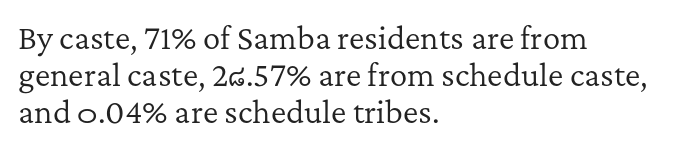
{"serif": "yes", "italic": "no", "bold": "no", "weight": "regular", "width": "normal", "stroke_contrast": "low", "x_height": "medium", "monospaced": "no", "underline": "no", "align": "left", "line_spacing": "normal", "line_spacing_ratio": 1.27, "letter_spacing": "normal", "letter_spacing_em": 0.0, "glyph_px": 29}
